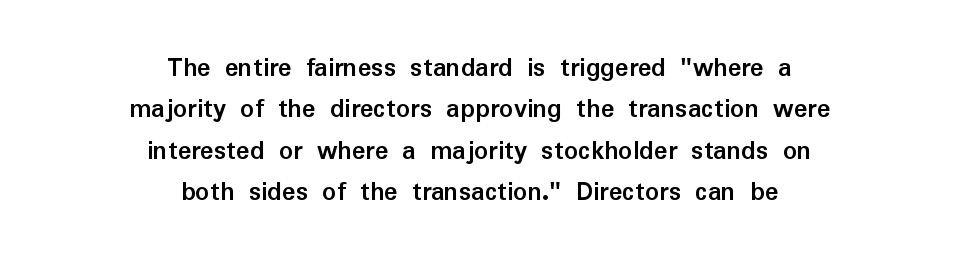
Every row of glyphs is offset so its center matches the block's center. Varying glyph widths throughout — classic text-font behaviour. You could call the tracking neutral — neither tight nor loose. Honestly, there is no underline to notice here at all. The strokes are fattened all the way to bold.
